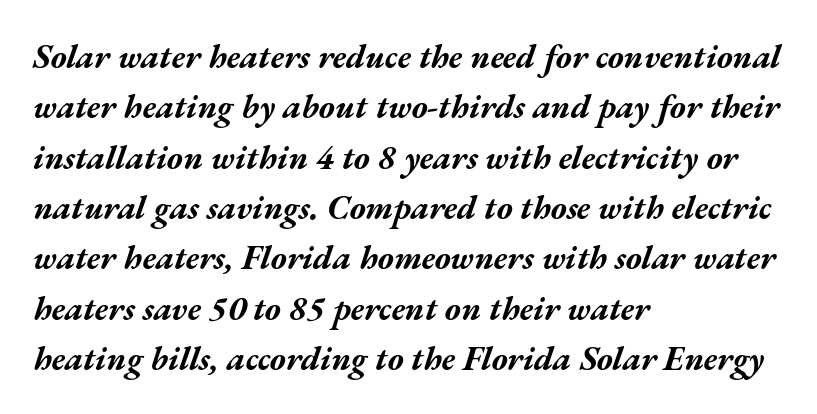
The image shows 34 px bold, wide type, italic (leaning right); set left-aligned, normal line spacing (1.48x), normal letter spacing, not underlined; medium stroke contrast and a medium x-height.
